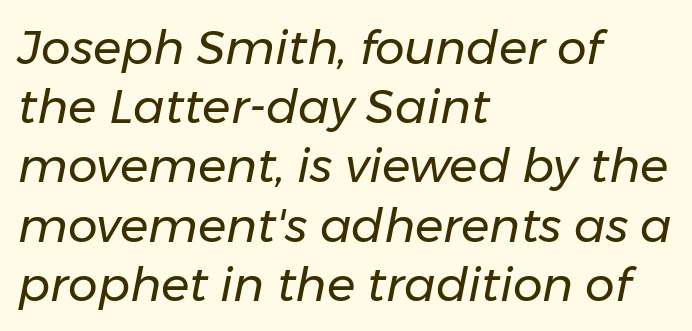
Q: Is the text bold? A: No.
Q: Is the text italic (slanted)? A: Yes, it leans right by about 11 degrees.
Q: Is the text underlined? A: No.
Q: How is the paragraph aligned? A: Left-aligned.
Q: Is the spacing between letters normal or unusually wide? A: Normal.
Q: Is the spacing between lines tight, normal or loose? A: Normal.
Q: Width (condensed, normal, or wide)? A: Normal.
Q: Stroke contrast? A: Low.
Q: x-height? A: Medium.
Q: Monospaced? A: No.
